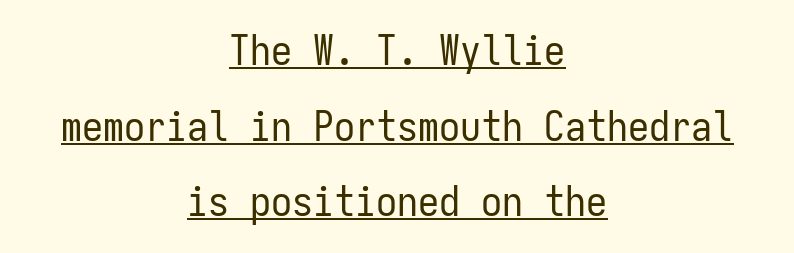
Q: Is the text bold? A: No.
Q: Is the text italic (slanted)? A: No, it is upright.
Q: Is the typeface a serif or a sans-serif typeface? A: Sans-serif.
Q: Is the text underlined? A: Yes.
Q: How is the paragraph aligned? A: Centered.
Q: Is the spacing between letters normal or unusually wide? A: Normal.
Q: Width (condensed, normal, or wide)? A: Condensed.
Q: Stroke contrast? A: Low.
Q: x-height? A: Medium.
Q: Monospaced? A: Yes.
